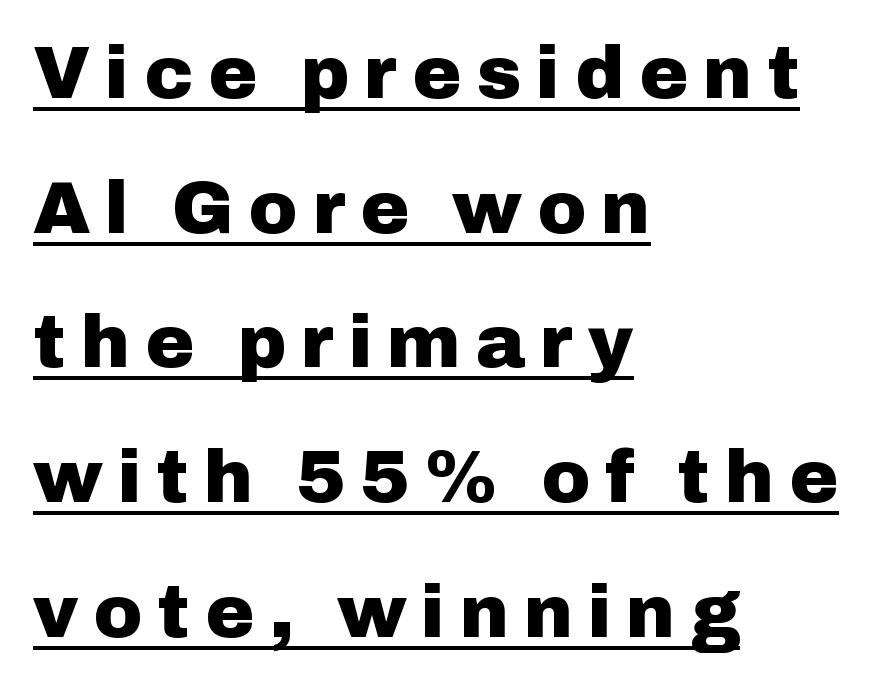
{"serif": "no", "italic": "no", "bold": "yes", "weight": "heavy", "width": "normal", "stroke_contrast": "low", "x_height": "medium", "monospaced": "no", "underline": "yes", "align": "left", "line_spacing_ratio": 1.82, "letter_spacing": "wide", "letter_spacing_em": 0.2, "glyph_px": 74}
